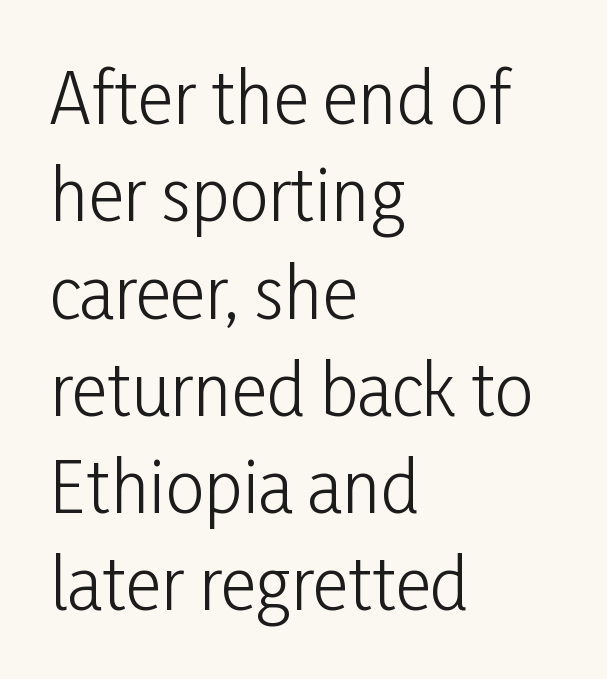
The vertical gap from one line to the next is medium. The axis of the letterforms is exactly vertical. Character widths vary here, with narrow letters taking less room than wide ones. These lines are composed in type without serifs.
